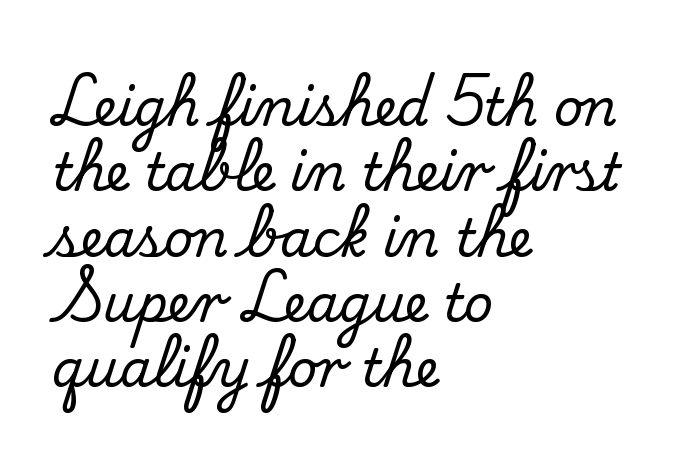
Q: Is the text italic (slanted)? A: Yes.
Q: Is the typeface a serif or a sans-serif typeface? A: Serif.
Q: Is the text underlined? A: No.
Q: How is the paragraph aligned? A: Left-aligned.
Q: Is the spacing between letters normal or unusually wide? A: Normal.
Q: Is the spacing between lines tight, normal or loose? A: Normal.
Q: Width (condensed, normal, or wide)? A: Normal.
Q: Stroke contrast? A: Medium.
Q: x-height? A: Small.
Q: Monospaced? A: No.
